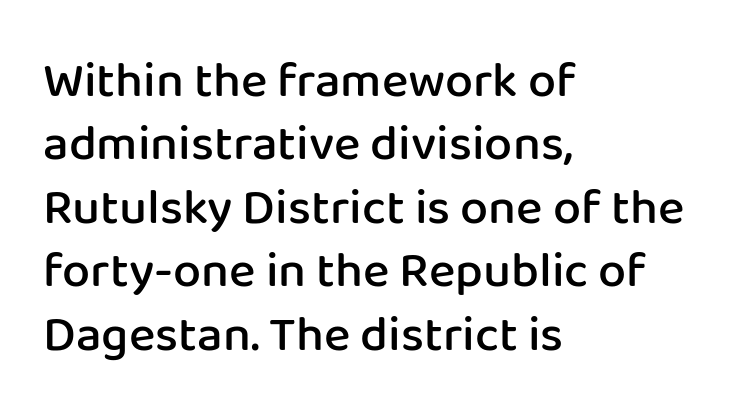
The image shows 50 px semibold sans-serif type, upright; set left-aligned, normal line spacing (1.27x), normal letter spacing, not underlined; low stroke contrast and a medium x-height.
